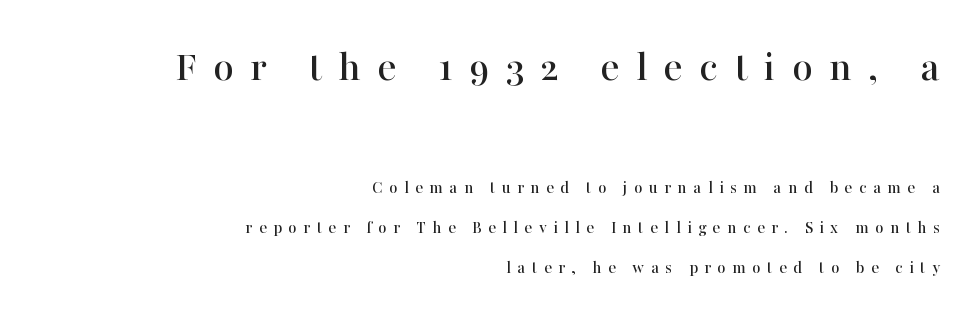
{"serif": "yes", "italic": "no", "width": "normal", "stroke_contrast": "high", "x_height": "medium", "monospaced": "no", "underline": "no", "align": "right", "line_spacing": "loose", "line_spacing_ratio": 2.24, "letter_spacing": "wide", "letter_spacing_em": 0.36, "larger_block": "first", "size_ratio": 2.5, "glyph_px": 45}
